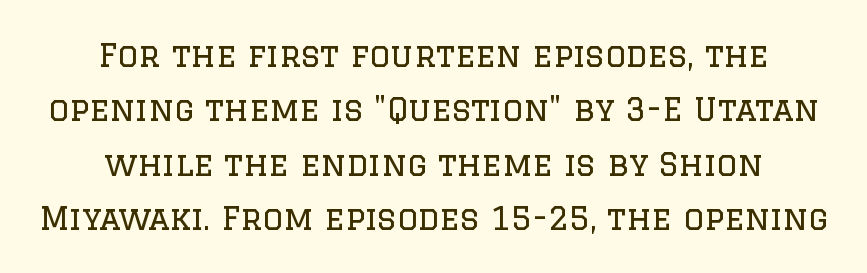
The image shows 32 px regular-weight serif type, upright; set centered, normal line spacing (1.7x), normal letter spacing, not underlined; low stroke contrast and a large x-height.
